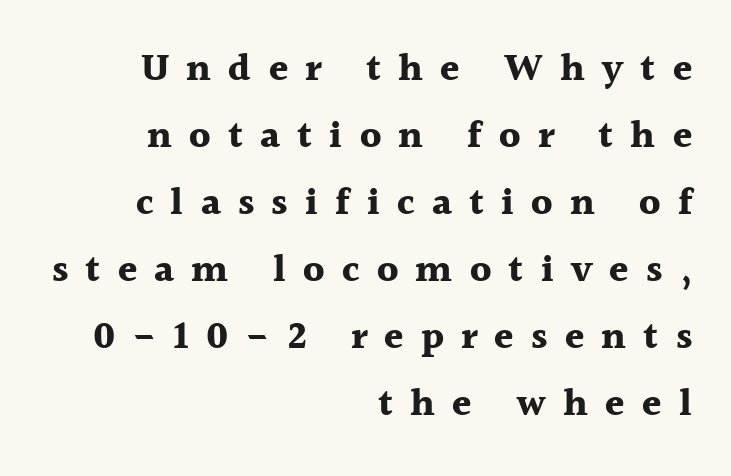
The image shows 39 px bold serif type, upright; set right-aligned, line spacing 1.72x, unusually wide letter spacing (+0.44 em), not underlined; a medium x-height.
